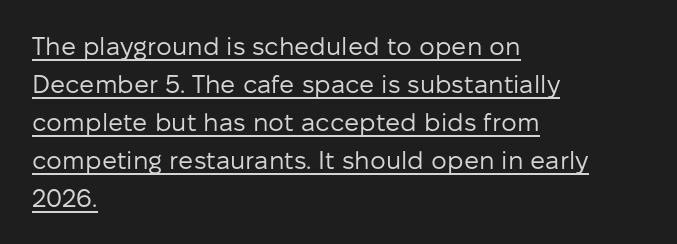
{"italic": "no", "bold": "no", "underline": "yes", "align": "left", "line_spacing": "normal", "line_spacing_ratio": 1.52, "letter_spacing": "normal", "letter_spacing_em": 0.0, "glyph_px": 25}
